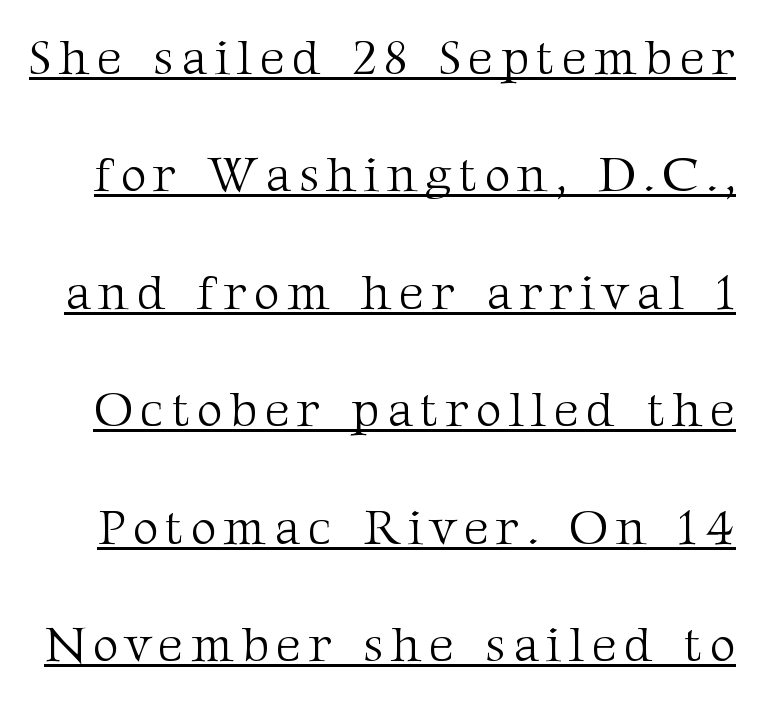
{"serif": "yes", "italic": "no", "bold": "no", "weight": "light", "width": "normal", "stroke_contrast": "medium", "x_height": "medium", "monospaced": "no", "underline": "yes", "line_spacing": "loose", "line_spacing_ratio": 2.35, "glyph_px": 50}
